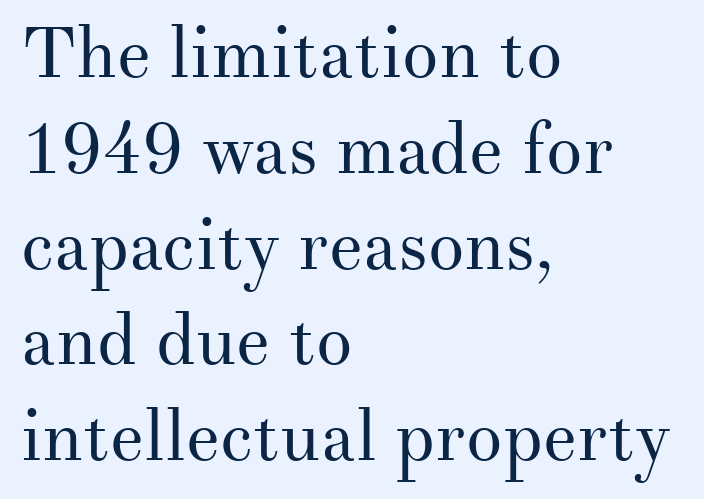
{"serif": "yes", "italic": "no", "bold": "no", "weight": "regular", "width": "normal", "stroke_contrast": "medium", "x_height": "small", "monospaced": "no", "underline": "no", "align": "left", "line_spacing": "normal", "line_spacing_ratio": 1.33, "letter_spacing": "normal", "letter_spacing_em": 0.0, "glyph_px": 72}
